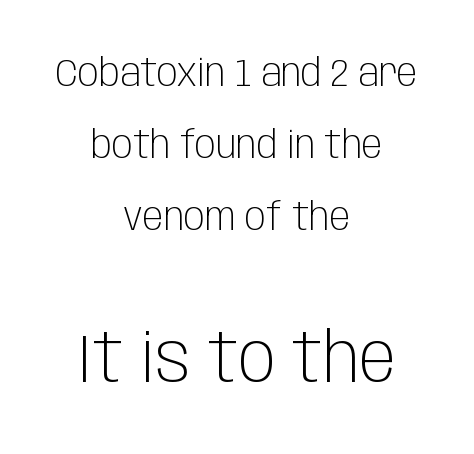
Proportional: the letters do not fall into vertical columns. This rendering employs a face without finishing strokes, i.e., a sans-serif. Caption: multi-line text, centered on the measure. The typesetting does not lean heavy: it is not bold. Nope, not italic — everything's standing straight. Rule under the text: the space is simply empty.
